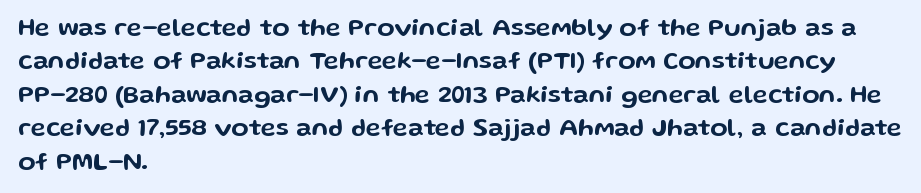
{"italic": "no", "underline": "no", "align": "left", "line_spacing": "normal", "line_spacing_ratio": 1.34, "letter_spacing": "normal", "letter_spacing_em": 0.0, "glyph_px": 25}
